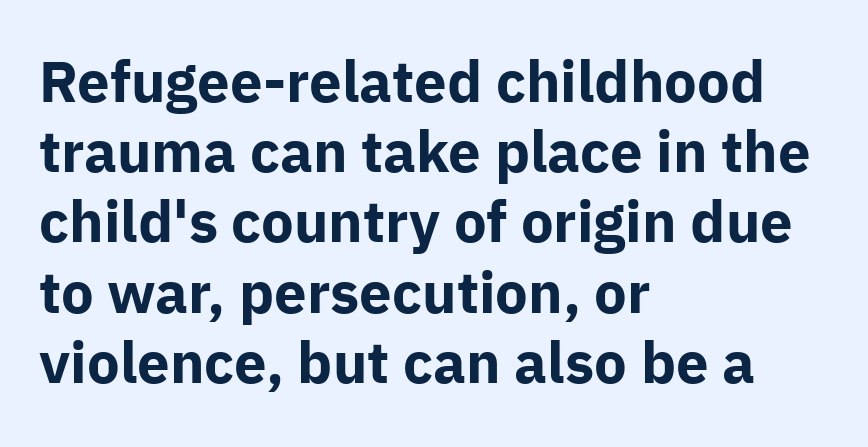
The image shows 58 px bold sans-serif type, upright; set left-aligned, line spacing 1.21x, normal letter spacing, not underlined; low stroke contrast and a medium x-height.
